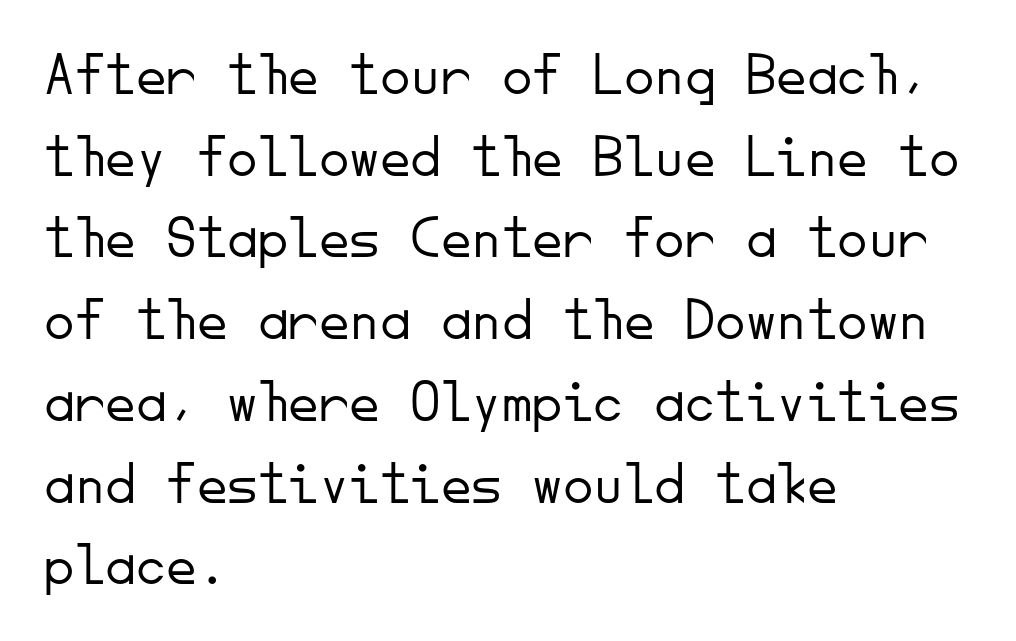
The image shows 61 px light sans-serif type, upright, monospaced; set left-aligned, normal line spacing (1.34x), normal letter spacing, not underlined; low stroke contrast and a small x-height.
